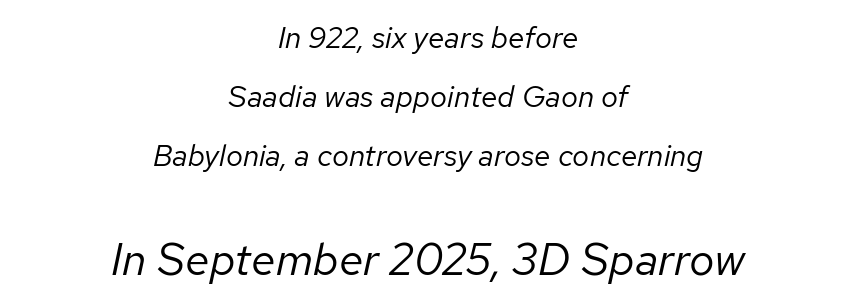
Q: Is the text bold? A: No.
Q: Is the text italic (slanted)? A: Yes, it leans right by about 12 degrees.
Q: Is the text underlined? A: No.
Q: How is the paragraph aligned? A: Centered.
Q: Is the spacing between letters normal or unusually wide? A: Normal.
Q: Is the spacing between lines tight, normal or loose? A: Loose.
Q: Which block of text is set in a larger size, the first (top) or the second (bottom)? A: The second (bottom) one.
Q: Width (condensed, normal, or wide)? A: Normal.
Q: Stroke contrast? A: Low.
Q: x-height? A: Medium.
Q: Monospaced? A: No.
